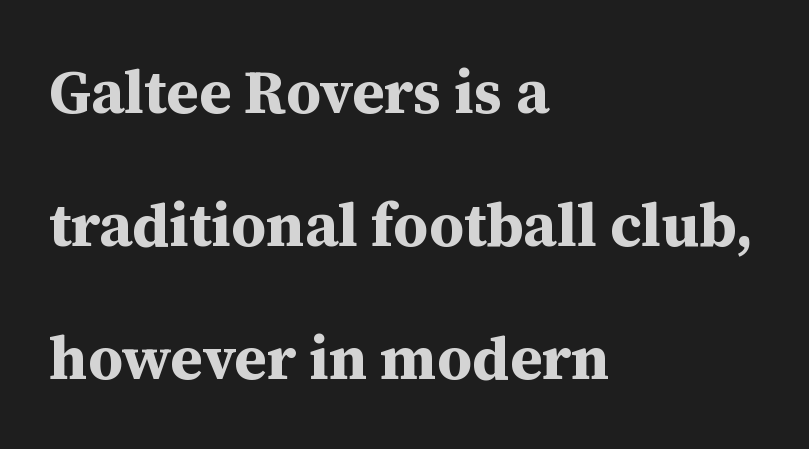
{"serif": "yes", "italic": "no", "bold": "yes", "weight": "bold", "width": "normal", "stroke_contrast": "medium", "x_height": "medium", "monospaced": "no", "underline": "no", "align": "left", "line_spacing": "loose", "line_spacing_ratio": 2.18, "letter_spacing": "normal", "letter_spacing_em": 0.0, "glyph_px": 61}
